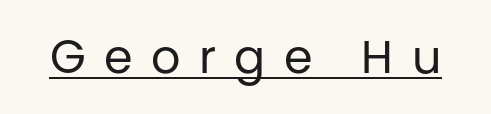
Q: Is the text bold? A: No.
Q: Is the text italic (slanted)? A: No, it is upright.
Q: Is the typeface a serif or a sans-serif typeface? A: Sans-serif.
Q: Is the text underlined? A: Yes.
Q: Is the spacing between letters normal or unusually wide? A: Unusually wide.
Q: Width (condensed, normal, or wide)? A: Normal.
Q: Stroke contrast? A: Low.
Q: x-height? A: Large.
Q: Monospaced? A: No.
